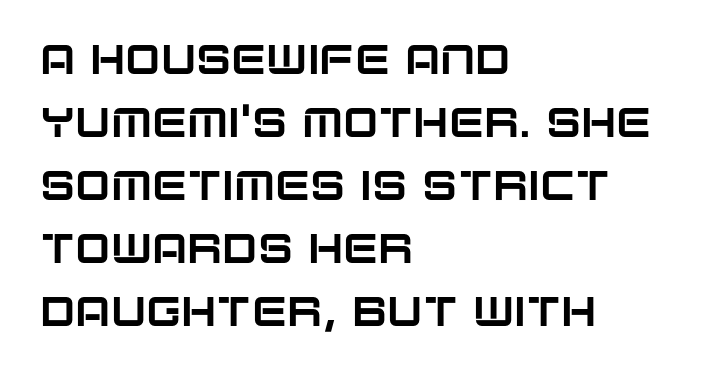
{"serif": "no", "italic": "no", "width": "normal", "stroke_contrast": "low", "x_height": "large", "monospaced": "no", "underline": "no", "align": "left", "line_spacing": "normal", "line_spacing_ratio": 1.5, "letter_spacing": "normal", "letter_spacing_em": 0.0, "glyph_px": 42}
